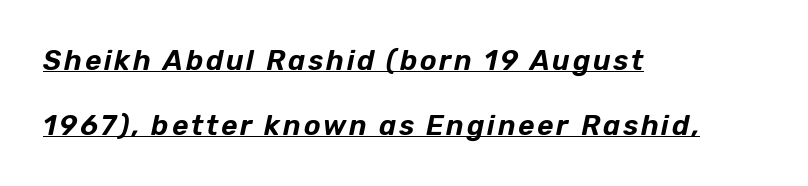
The passage shown is underscored from start to finish. If you measured baseline to baseline, you'd find a long distance. You could not count columns in this text — the font is proportionally spaced. Emphasis-style slanted type is in use.
